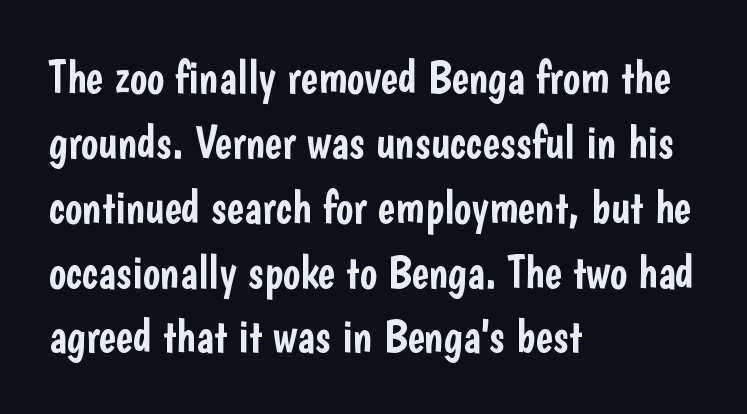
Successive baselines arrive at the customary interval. Check where the strokes stop: nothing finishes them off — pure sans. Type without underlining. Nope, not italic — everything's standing straight. The face used here is proportionally spaced, like ordinary book or web type.
